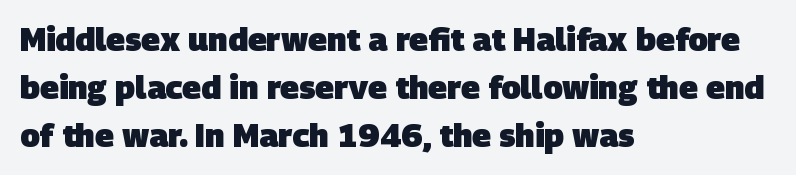
The image shows 32 px heavy sans-serif type; set left-aligned, normal line spacing (1.5x), normal letter spacing, not underlined; low stroke contrast and a large x-height.
